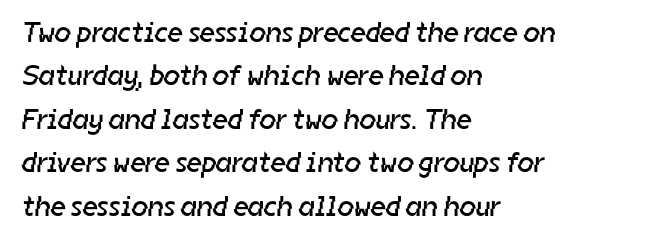
Is the block centered? No — it sits flush against the left margin. Any mark beneath the type? The region is blank. You can tell from the bare stems that sans-serif type was used. The space between consecutive lines is moderate.
